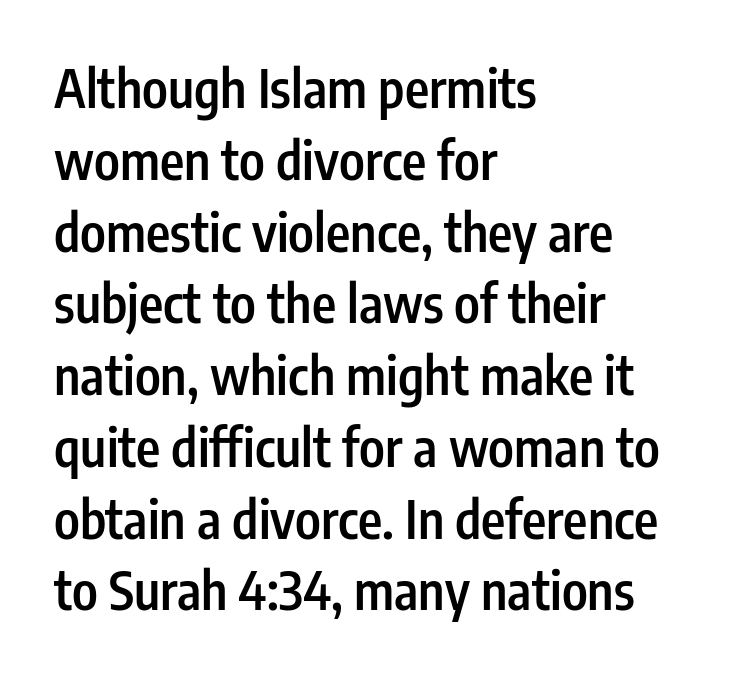
The letterforms sit shoulder to shoulder at normal distance. Nothing sits at the stroke ends, so this counts as sans-serif. The letters are semibold — heavier than regular but short of a full bold. This rendering uses left alignment, leaving the right contour irregular. The block of text has a typical density, with ordinary space between rows.
